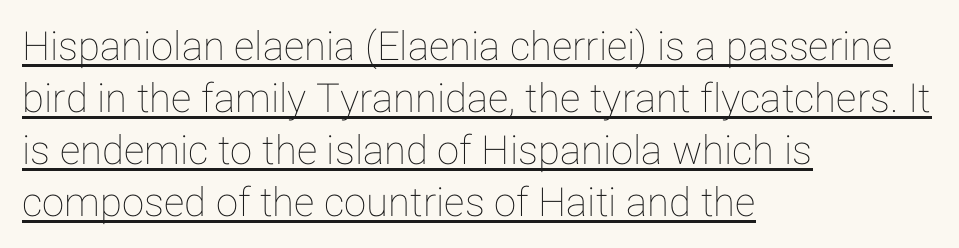
Q: Is the text italic (slanted)? A: No, it is upright.
Q: Is the text underlined? A: Yes.
Q: How is the paragraph aligned? A: Left-aligned.
Q: Is the spacing between letters normal or unusually wide? A: Normal.
Q: Is the spacing between lines tight, normal or loose? A: Normal.
Q: Width (condensed, normal, or wide)? A: Normal.
Q: Stroke contrast? A: Low.
Q: x-height? A: Medium.
Q: Monospaced? A: No.
